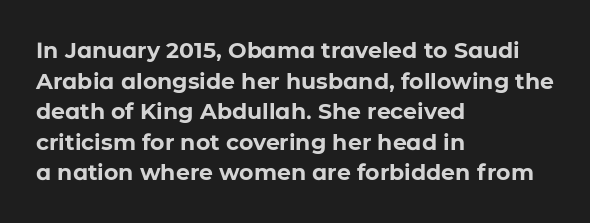
Q: Is the text bold? A: Yes.
Q: Is the text italic (slanted)? A: No, it is upright.
Q: Is the text underlined? A: No.
Q: How is the paragraph aligned? A: Left-aligned.
Q: Is the spacing between letters normal or unusually wide? A: Normal.
Q: Is the spacing between lines tight, normal or loose? A: Normal.
